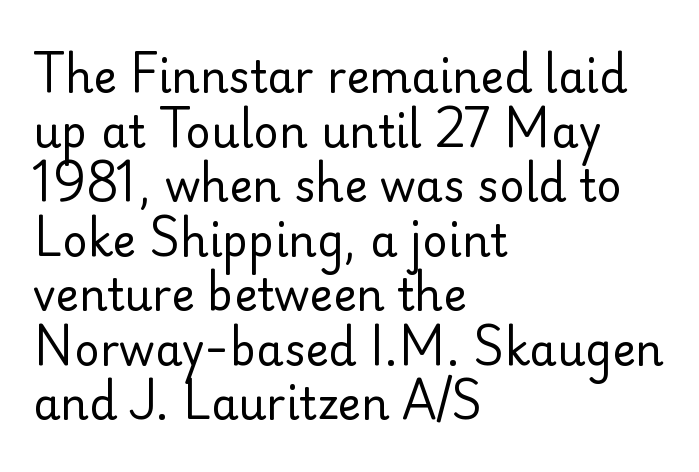
The image shows 44 px regular-weight sans-serif type, upright; set left-aligned, line spacing 1.24x, normal letter spacing, not underlined; low stroke contrast and a small x-height.
